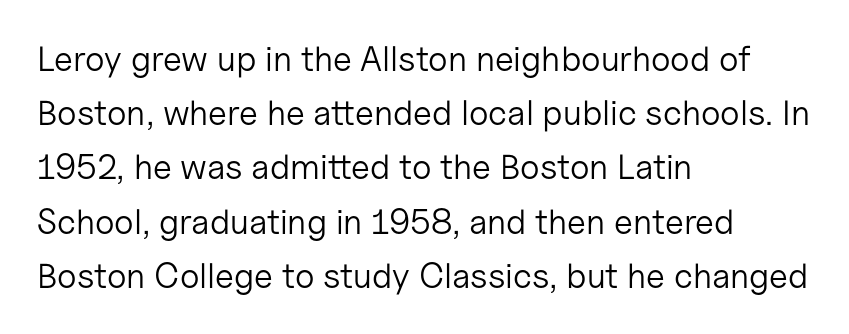
Q: Is the text bold? A: No.
Q: Is the text italic (slanted)? A: No, it is upright.
Q: Is the typeface a serif or a sans-serif typeface? A: Sans-serif.
Q: Is the text underlined? A: No.
Q: How is the paragraph aligned? A: Left-aligned.
Q: Is the spacing between letters normal or unusually wide? A: Normal.
Q: Is the spacing between lines tight, normal or loose? A: Normal.
Q: Width (condensed, normal, or wide)? A: Normal.
Q: Stroke contrast? A: Low.
Q: x-height? A: Medium.
Q: Monospaced? A: No.
